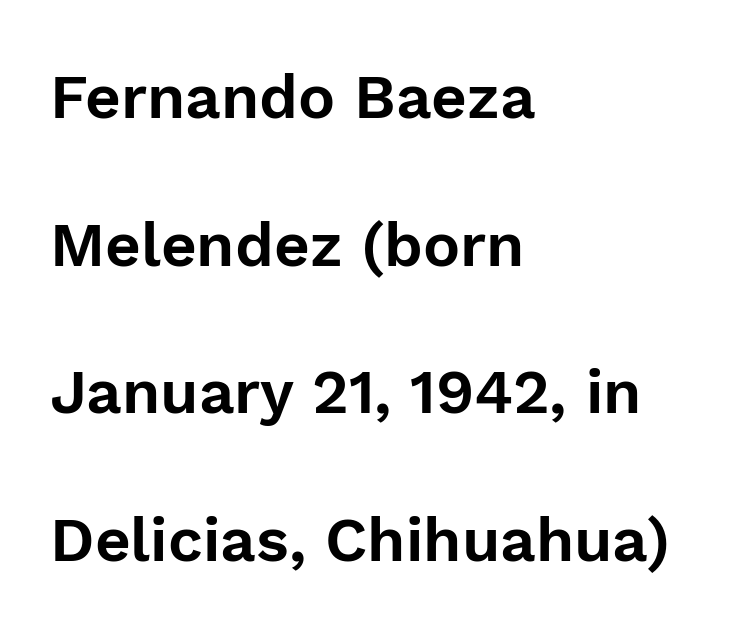
Q: Is the text italic (slanted)? A: No, it is upright.
Q: Is the typeface a serif or a sans-serif typeface? A: Sans-serif.
Q: Is the text underlined? A: No.
Q: How is the paragraph aligned? A: Left-aligned.
Q: Is the spacing between letters normal or unusually wide? A: Normal.
Q: Is the spacing between lines tight, normal or loose? A: Loose.
Q: Width (condensed, normal, or wide)? A: Normal.
Q: Stroke contrast? A: Low.
Q: x-height? A: Medium.
Q: Monospaced? A: No.
